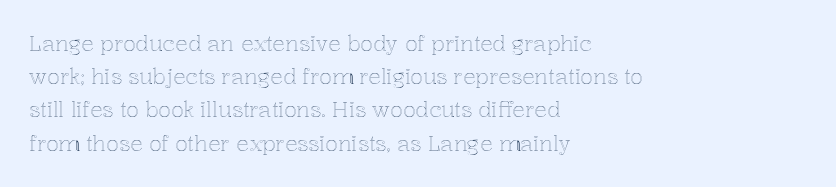
Q: Is the text italic (slanted)? A: No, it is upright.
Q: Is the text underlined? A: No.
Q: How is the paragraph aligned? A: Left-aligned.
Q: Is the spacing between letters normal or unusually wide? A: Normal.
Q: Is the spacing between lines tight, normal or loose? A: Normal.
